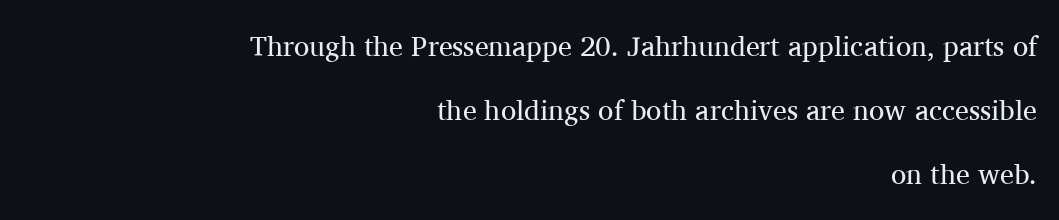
Q: Is the text bold? A: No.
Q: Is the text italic (slanted)? A: No, it is upright.
Q: Is the typeface a serif or a sans-serif typeface? A: Serif.
Q: Is the text underlined? A: No.
Q: How is the paragraph aligned? A: Right-aligned.
Q: Is the spacing between letters normal or unusually wide? A: Normal.
Q: Is the spacing between lines tight, normal or loose? A: Loose.
Q: Width (condensed, normal, or wide)? A: Normal.
Q: Stroke contrast? A: Medium.
Q: x-height? A: Medium.
Q: Monospaced? A: No.
